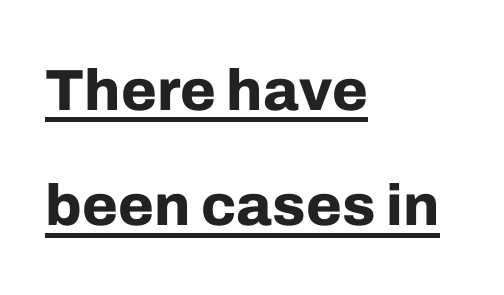
Q: Is the text bold? A: Yes.
Q: Is the text italic (slanted)? A: No, it is upright.
Q: Is the typeface a serif or a sans-serif typeface? A: Sans-serif.
Q: Is the text underlined? A: Yes.
Q: How is the paragraph aligned? A: Left-aligned.
Q: Is the spacing between letters normal or unusually wide? A: Normal.
Q: Is the spacing between lines tight, normal or loose? A: Loose.
Q: Width (condensed, normal, or wide)? A: Normal.
Q: Stroke contrast? A: Low.
Q: x-height? A: Medium.
Q: Monospaced? A: No.
